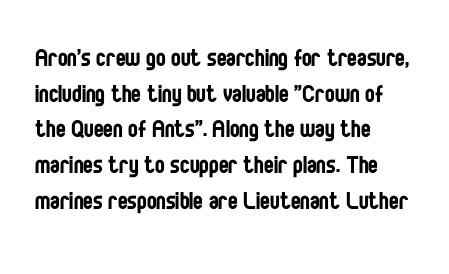
Q: Is the text bold? A: No.
Q: Is the text italic (slanted)? A: No, it is upright.
Q: Is the typeface a serif or a sans-serif typeface? A: Sans-serif.
Q: Is the text underlined? A: No.
Q: How is the paragraph aligned? A: Left-aligned.
Q: Is the spacing between letters normal or unusually wide? A: Normal.
Q: Width (condensed, normal, or wide)? A: Condensed.
Q: Stroke contrast? A: Low.
Q: x-height? A: Large.
Q: Monospaced? A: No.
